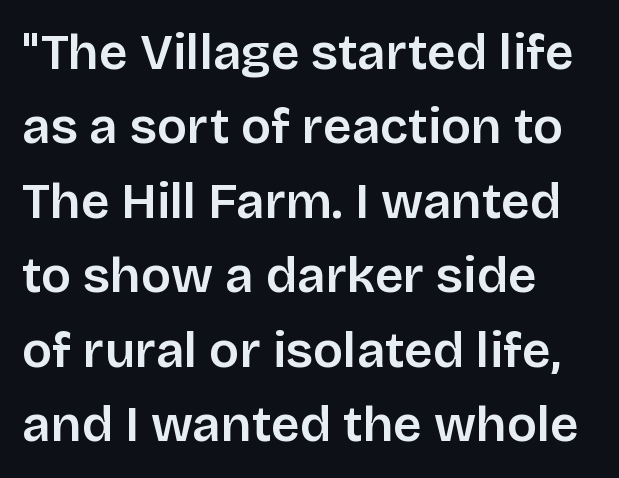
The image shows 50 px semibold sans-serif type, upright; set left-aligned, normal line spacing (1.49x), normal letter spacing, not underlined; low stroke contrast and a large x-height.
